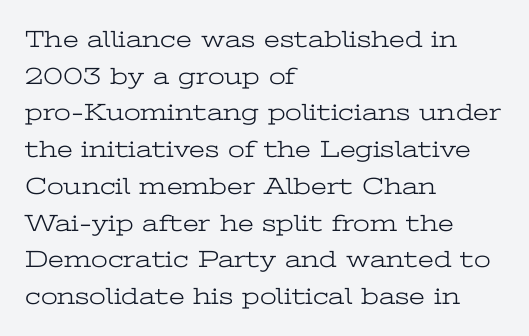
The image shows 24 px text type, upright; set left-aligned, normal line spacing (1.53x), normal letter spacing, not underlined.
